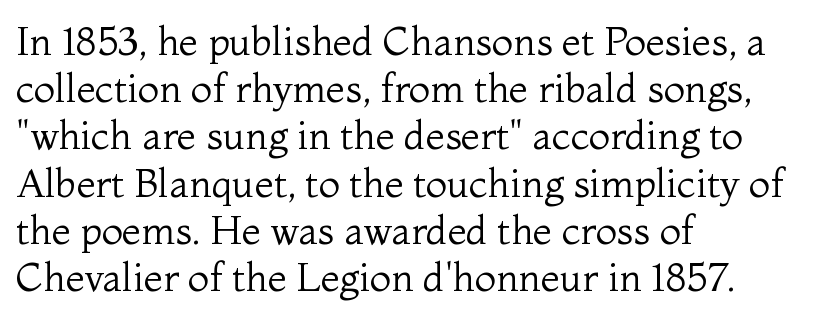
{"serif": "yes", "italic": "no", "bold": "no", "weight": "regular", "width": "normal", "stroke_contrast": "medium", "x_height": "medium", "monospaced": "no", "underline": "no", "align": "left", "line_spacing_ratio": 1.21, "letter_spacing": "normal", "letter_spacing_em": 0.0, "glyph_px": 39}
